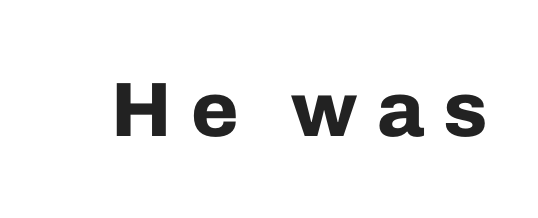
Q: Is the text bold? A: Yes.
Q: Is the text italic (slanted)? A: No, it is upright.
Q: Is the typeface a serif or a sans-serif typeface? A: Sans-serif.
Q: Is the text underlined? A: No.
Q: Is the spacing between letters normal or unusually wide? A: Unusually wide.
Q: Width (condensed, normal, or wide)? A: Normal.
Q: Stroke contrast? A: Low.
Q: x-height? A: Medium.
Q: Monospaced? A: No.
